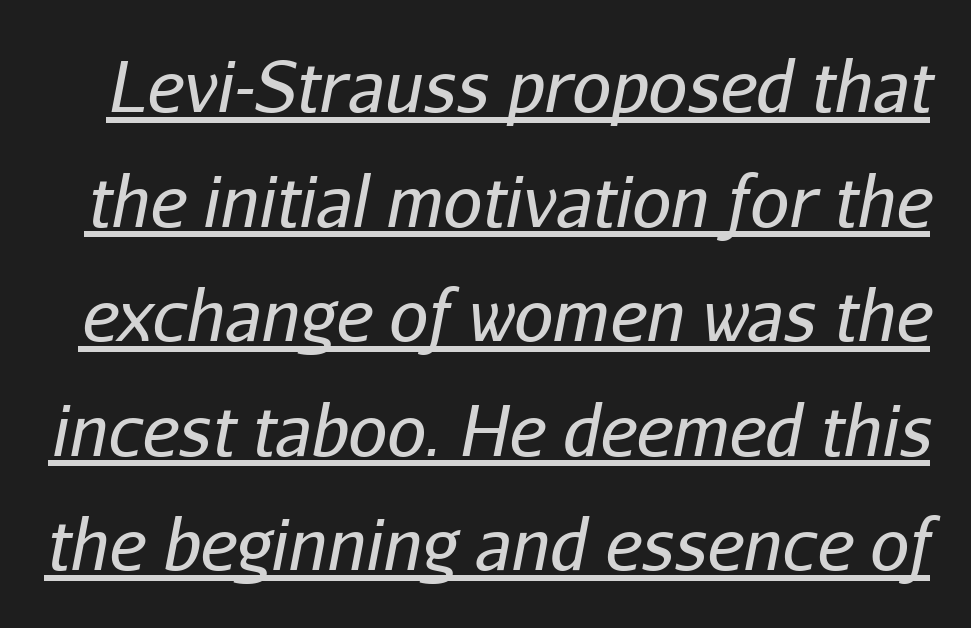
The image shows 69 px regular-weight type, italic (leaning right); set normal line spacing (1.66x), normal letter spacing, underlined; low stroke contrast and a medium x-height.
